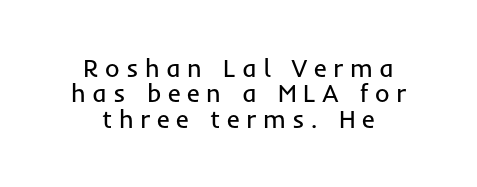
{"italic": "no", "bold": "no", "underline": "no", "align": "center", "line_spacing": "tight", "line_spacing_ratio": 1.02, "letter_spacing": "wide", "letter_spacing_em": 0.26, "glyph_px": 25}
